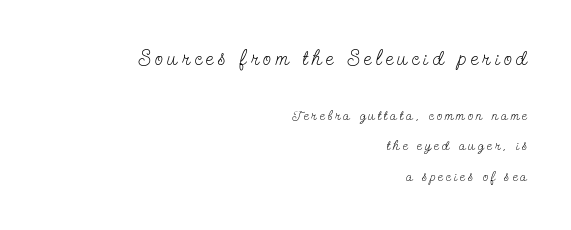
Weight: in the light-to-regular range. Line endings align vertically; line beginnings do not. If you squint, the top block still reads clearly — it's the larger of the two. Honestly, the letter spacing is so wide it's the main thing you notice.
